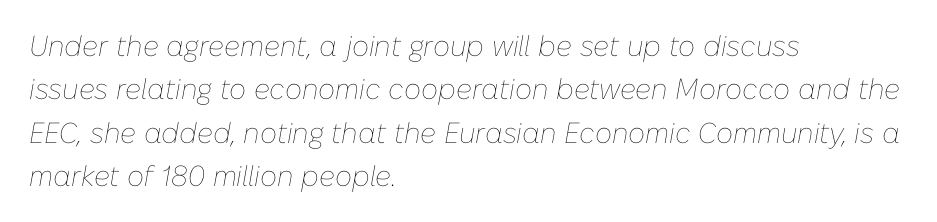
The image shows 29 px thin type, italic (leaning right); set left-aligned, normal line spacing (1.5x), normal letter spacing, not underlined; low stroke contrast and a medium x-height.
